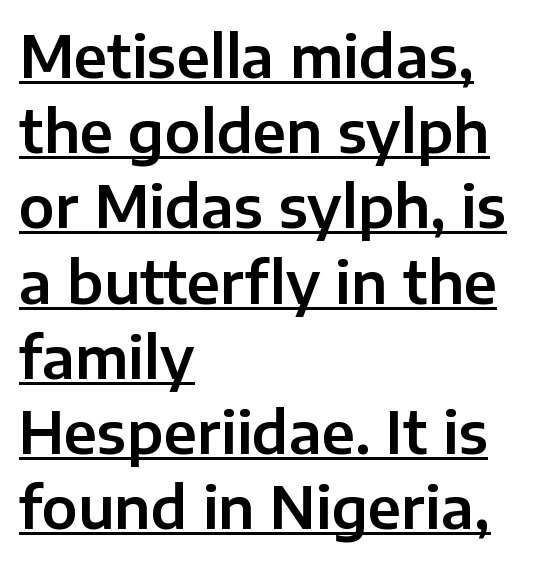
Q: Is the text italic (slanted)? A: No, it is upright.
Q: Is the typeface a serif or a sans-serif typeface? A: Sans-serif.
Q: Is the text underlined? A: Yes.
Q: How is the paragraph aligned? A: Left-aligned.
Q: Is the spacing between letters normal or unusually wide? A: Normal.
Q: Is the spacing between lines tight, normal or loose? A: Normal.
Q: Width (condensed, normal, or wide)? A: Normal.
Q: Stroke contrast? A: Low.
Q: x-height? A: Medium.
Q: Monospaced? A: No.
